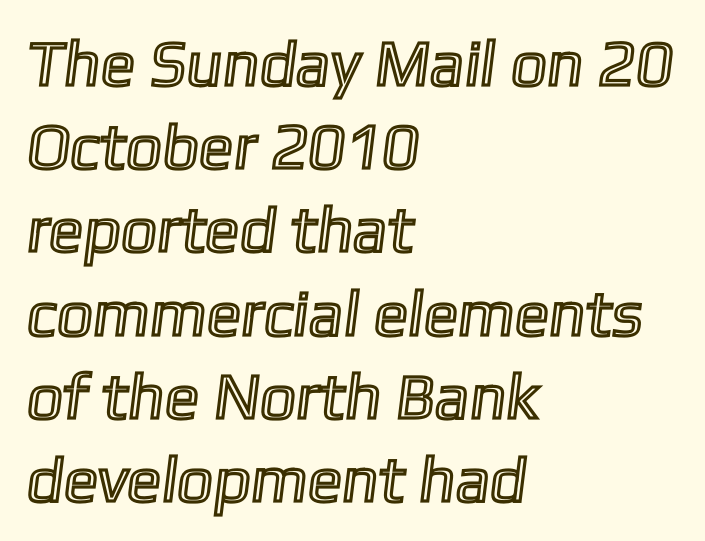
The image shows 64 px text type; set left-aligned, normal line spacing (1.3x), normal letter spacing, not underlined; a medium x-height.
